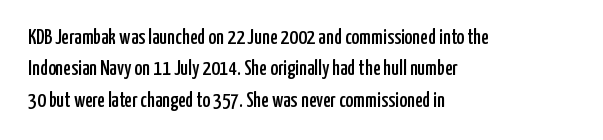
{"italic": "no", "underline": "no", "align": "left", "line_spacing": "normal", "line_spacing_ratio": 1.5, "letter_spacing": "normal", "letter_spacing_em": 0.0, "glyph_px": 21}
